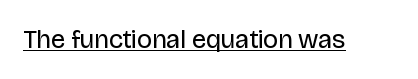
Short note: letters normally spaced. Is this a heavy cut? Hardly; it is regular or lighter. This sample uses an upright cut, with every glyph sitting square on the baseline. Is there an underline? Yes — a line sits under the letters.
